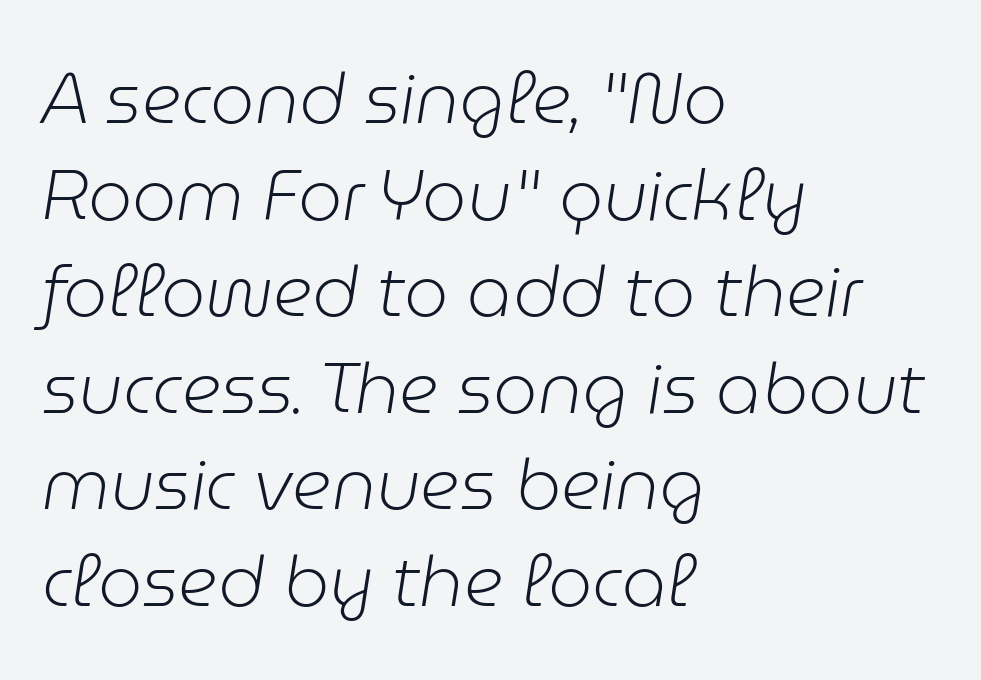
The image shows 70 px light type, italic (leaning right); set left-aligned, normal line spacing (1.38x), normal letter spacing, not underlined; low stroke contrast and a medium x-height.
